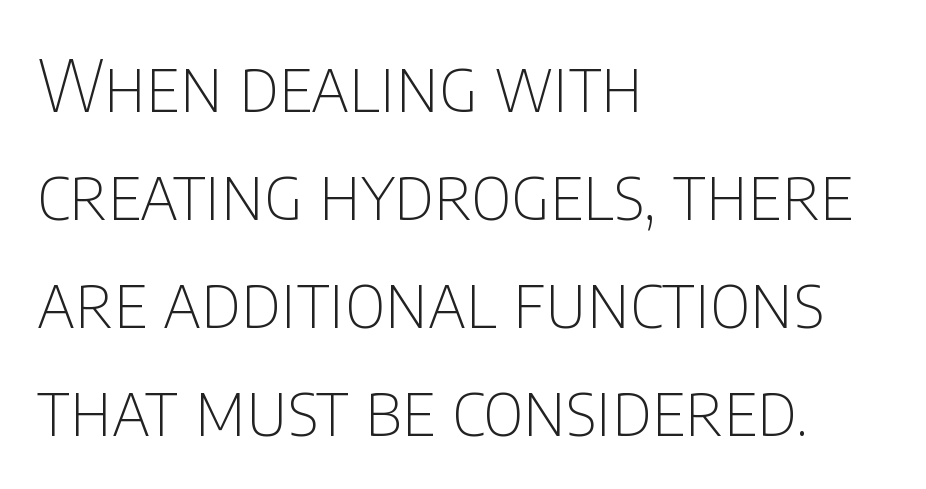
Rendered with straight, roman letterforms. A normal amount of white space separates one row of letters from the next. Character widths vary here, with narrow letters taking less room than wide ones. Is this a sans? Yes — the strokes have no serifs. Just letters on the line, the space beneath them empty.
